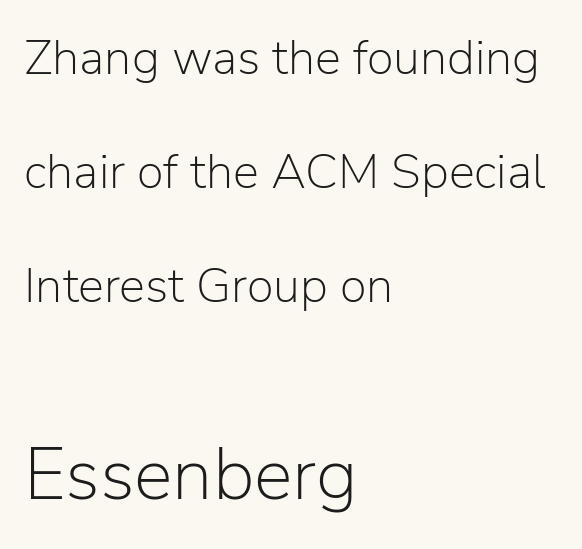
The image shows 73 px light sans-serif type, upright; set left-aligned, loose line spacing (2.33x), normal letter spacing, not underlined; the second (bottom) block is 1.49x larger; low stroke contrast and a medium x-height.
